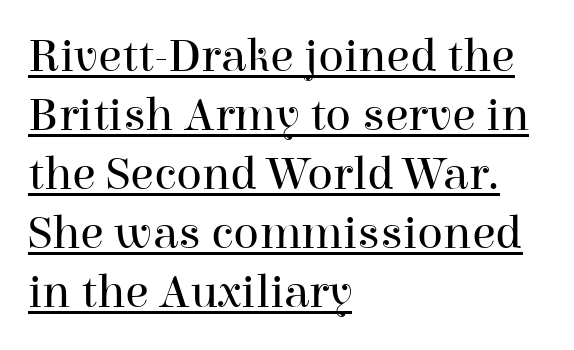
{"serif": "yes", "italic": "no", "bold": "no", "weight": "regular", "width": "normal", "stroke_contrast": "high", "x_height": "medium", "monospaced": "no", "underline": "yes", "align": "left", "line_spacing_ratio": 1.23, "letter_spacing": "normal", "letter_spacing_em": 0.0, "glyph_px": 48}
